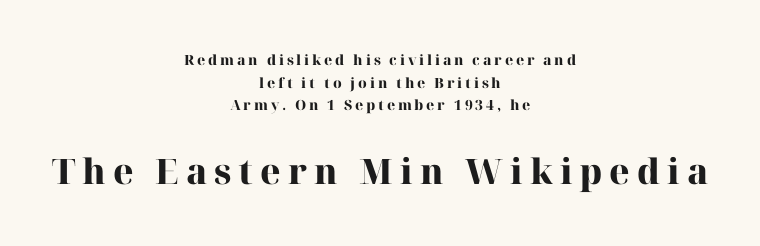
The image shows 35 px heavy serif type, upright; set centered, normal line spacing (1.62x), unusually wide letter spacing (+0.2 em), not underlined; the second (bottom) block is 2.5x larger; high stroke contrast and a medium x-height.
